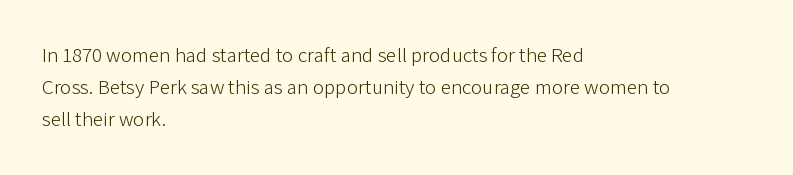
Is the block centered? No — it sits flush against the left margin. Honestly, the row spacing looks completely unremarkable. Check under the words: just untouched page. Ascenders rise straight up at ninety degrees. Nobody touched the tracking dial on this one.
